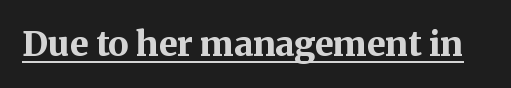
Q: Is the text bold? A: Yes.
Q: Is the text italic (slanted)? A: No, it is upright.
Q: Is the typeface a serif or a sans-serif typeface? A: Serif.
Q: Is the text underlined? A: Yes.
Q: Is the spacing between letters normal or unusually wide? A: Normal.
Q: Width (condensed, normal, or wide)? A: Normal.
Q: Stroke contrast? A: Medium.
Q: x-height? A: Medium.
Q: Monospaced? A: No.
